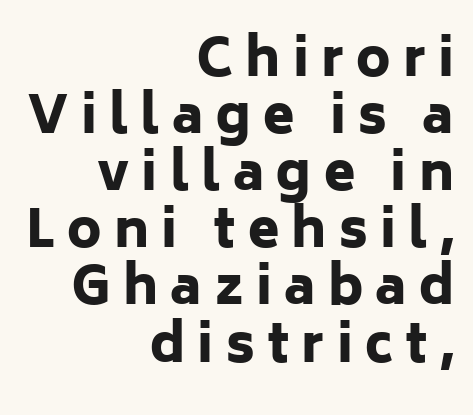
The image shows 51 px heavy sans-serif type, upright; set right-aligned, tight line spacing (1.12x), unusually wide letter spacing (+0.24 em), not underlined; low stroke contrast and a medium x-height.
